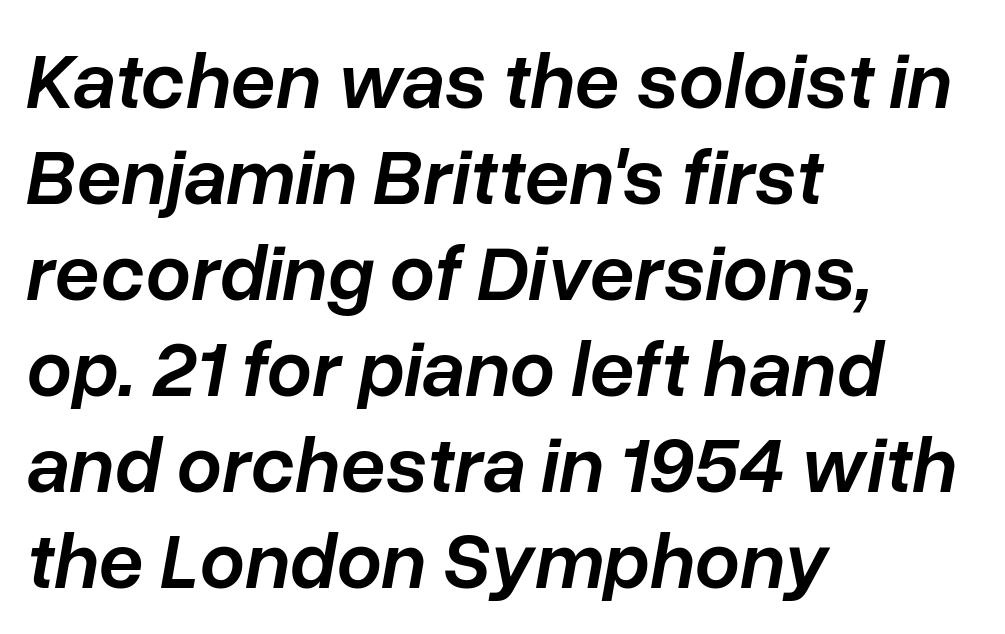
{"italic": "yes", "lean": "right", "slant_degrees": 10, "bold": "semi", "weight": "semibold", "width": "normal", "stroke_contrast": "low", "x_height": "medium", "monospaced": "no", "underline": "no", "align": "left", "line_spacing_ratio": 1.2, "letter_spacing": "normal", "letter_spacing_em": 0.0, "glyph_px": 80}
